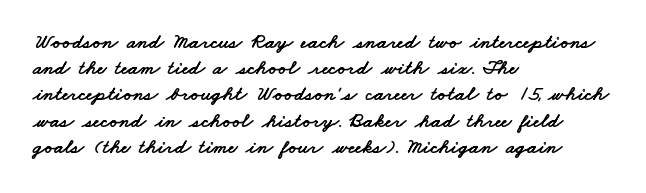
The image shows 21 px text type; set left-aligned, normal line spacing (1.25x), normal letter spacing, not underlined.
